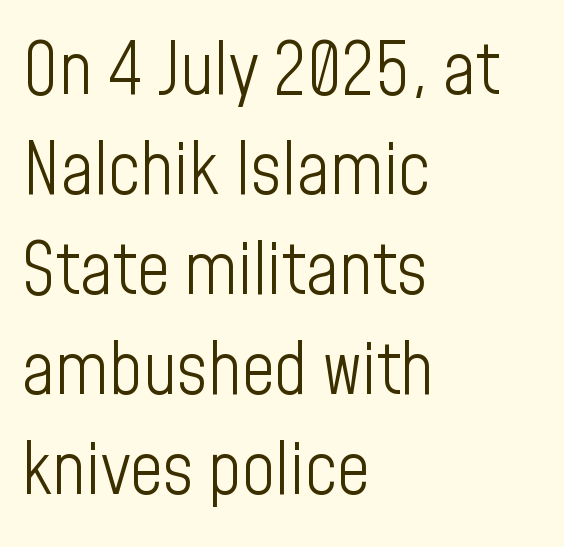
Q: Is the text bold? A: No.
Q: Is the text italic (slanted)? A: No, it is upright.
Q: Is the typeface a serif or a sans-serif typeface? A: Sans-serif.
Q: Is the text underlined? A: No.
Q: How is the paragraph aligned? A: Left-aligned.
Q: Is the spacing between letters normal or unusually wide? A: Normal.
Q: Is the spacing between lines tight, normal or loose? A: Normal.
Q: Width (condensed, normal, or wide)? A: Condensed.
Q: Stroke contrast? A: Low.
Q: x-height? A: Medium.
Q: Monospaced? A: No.
